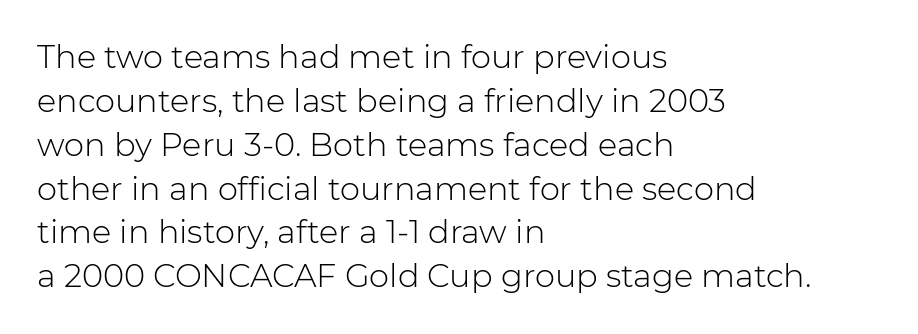
{"serif": "no", "italic": "no", "bold": "no", "weight": "light", "width": "normal", "stroke_contrast": "low", "x_height": "medium", "monospaced": "no", "underline": "no", "align": "left", "line_spacing": "normal", "line_spacing_ratio": 1.37, "letter_spacing": "normal", "letter_spacing_em": 0.0, "glyph_px": 32}
